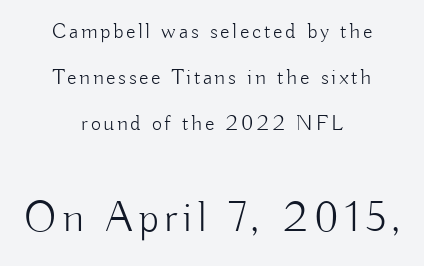
The image shows 44 px light sans-serif type, upright; set centered, loose line spacing (2.09x), not underlined; the second (bottom) block is 2.0x larger; low stroke contrast and a small x-height.
